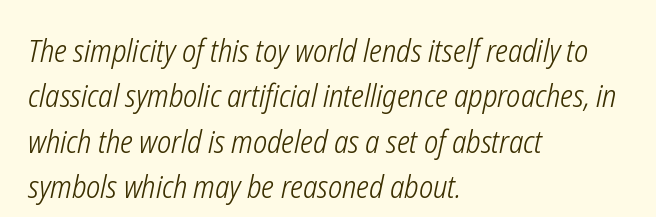
Q: Is the text bold? A: No.
Q: Is the text italic (slanted)? A: Yes, it leans right by about 12 degrees.
Q: Is the text underlined? A: No.
Q: How is the paragraph aligned? A: Left-aligned.
Q: Is the spacing between letters normal or unusually wide? A: Normal.
Q: Is the spacing between lines tight, normal or loose? A: Normal.
Q: Width (condensed, normal, or wide)? A: Condensed.
Q: Stroke contrast? A: Low.
Q: x-height? A: Medium.
Q: Monospaced? A: No.
